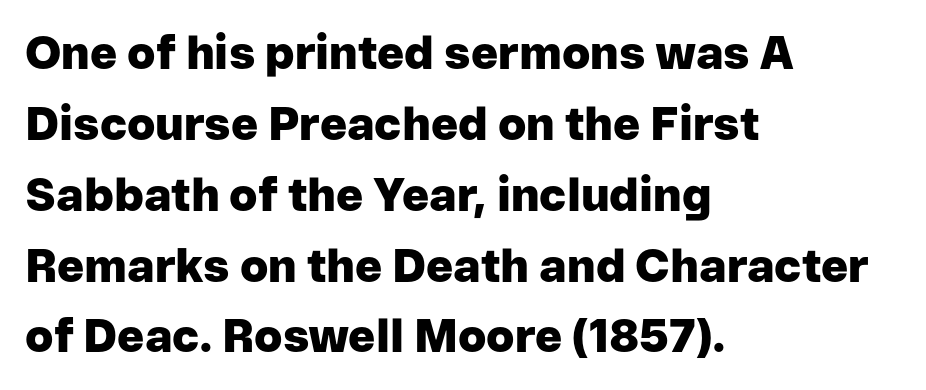
The image shows 46 px heavy sans-serif type, upright; set left-aligned, normal line spacing (1.54x), normal letter spacing, not underlined; low stroke contrast and a medium x-height.
